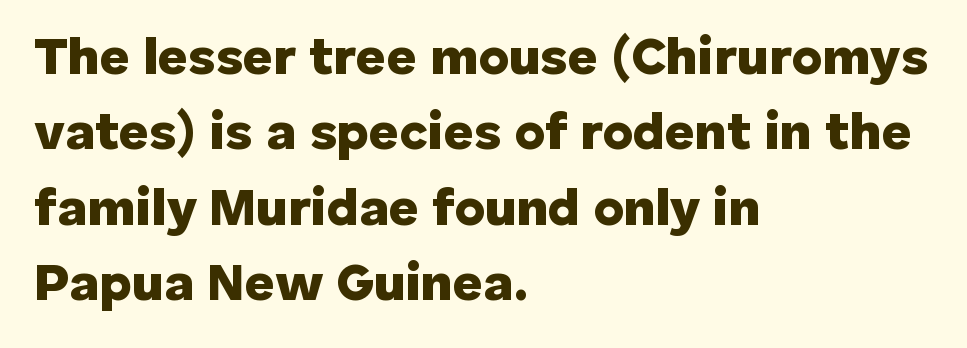
Spacing verdict: proportional, widths tailored to each character. These lines stack with their left ends in a neat column. Whoever set this chose a conventional vertical rhythm. Decoration check: the copy has no underline. The letters sit at their default tracking, neither squeezed nor spread. Stroke terminals: plain, sans-serif.
